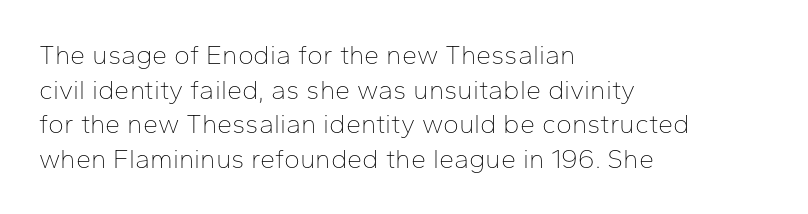
The image shows 27 px text type, upright; set left-aligned, normal line spacing (1.28x), normal letter spacing, not underlined.
